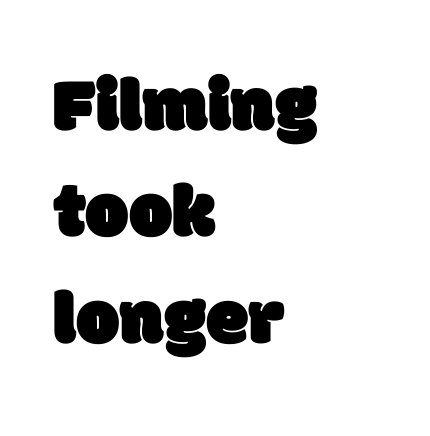
Q: Is the typeface a serif or a sans-serif typeface? A: Sans-serif.
Q: Is the text underlined? A: No.
Q: How is the paragraph aligned? A: Left-aligned.
Q: Is the spacing between letters normal or unusually wide? A: Normal.
Q: Is the spacing between lines tight, normal or loose? A: Normal.
Q: Width (condensed, normal, or wide)? A: Normal.
Q: Stroke contrast? A: Low.
Q: x-height? A: Large.
Q: Monospaced? A: No.
